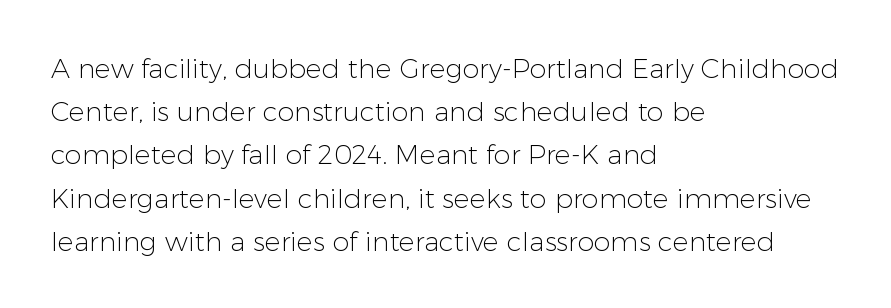
The image shows 27 px text type, upright; set left-aligned, normal line spacing (1.6x), normal letter spacing, not underlined.
